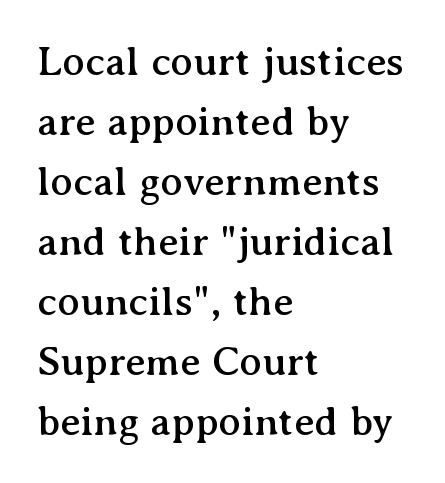
{"serif": "yes", "italic": "no", "width": "normal", "stroke_contrast": "medium", "x_height": "medium", "monospaced": "no", "underline": "no", "align": "left", "line_spacing": "normal", "line_spacing_ratio": 1.43, "letter_spacing": "normal", "letter_spacing_em": 0.0, "glyph_px": 42}
